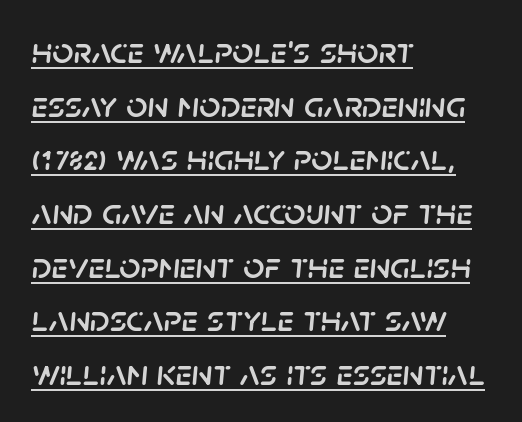
Does the copy run flush right? No — it runs flush left. Compared with typical paragraphs, the rows here are spaced about the same. The font's italic variant was chosen for this text. Proportional: the letters do not fall into vertical columns. Tracking here is standard; glyphs follow each other at the usual distance. The rendered words wear a rule along their underside.
